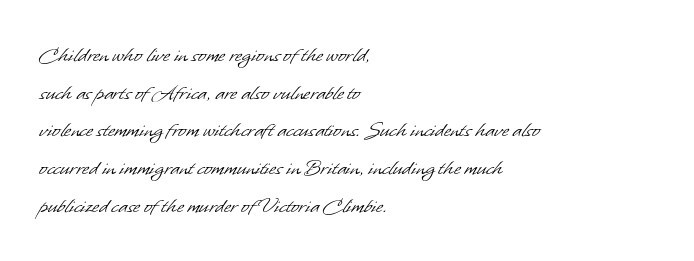
{"bold": "no", "underline": "no", "align": "left", "line_spacing": "normal", "line_spacing_ratio": 1.57, "letter_spacing": "normal", "letter_spacing_em": 0.0, "glyph_px": 24}
